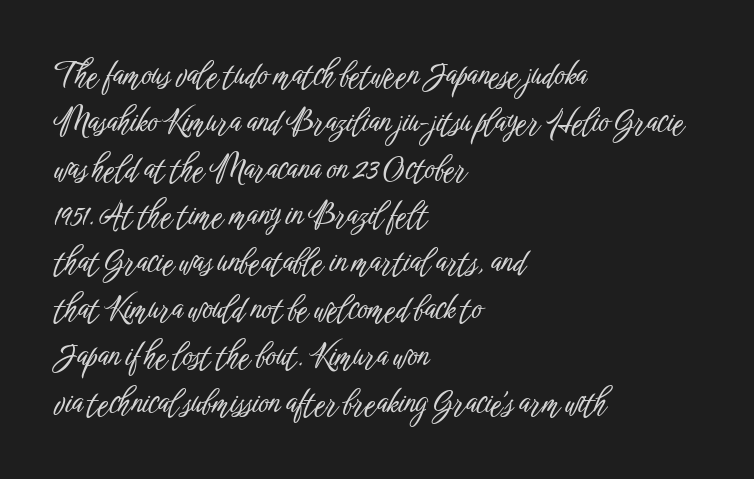
Q: Is the text italic (slanted)? A: Yes.
Q: Is the typeface a serif or a sans-serif typeface? A: Sans-serif.
Q: Is the text underlined? A: No.
Q: How is the paragraph aligned? A: Left-aligned.
Q: Is the spacing between letters normal or unusually wide? A: Normal.
Q: Is the spacing between lines tight, normal or loose? A: Normal.
Q: Width (condensed, normal, or wide)? A: Condensed.
Q: Stroke contrast? A: Low.
Q: x-height? A: Medium.
Q: Monospaced? A: No.
